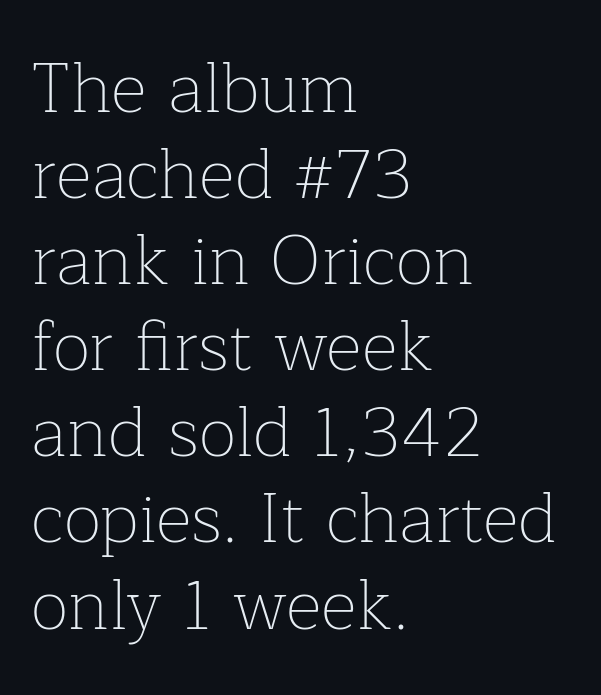
The image shows 70 px thin serif type, upright; set left-aligned, line spacing 1.23x, normal letter spacing, not underlined; low stroke contrast and a medium x-height.
